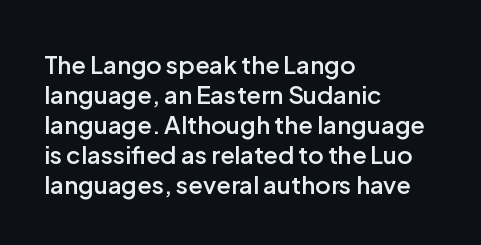
The image shows 24 px text type, upright; set left-aligned, normal line spacing (1.25x), normal letter spacing, not underlined.
